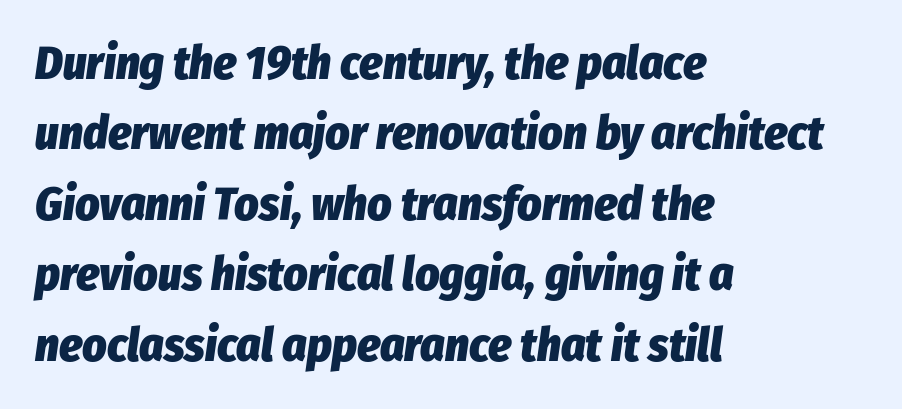
The image shows 47 px heavy, condensed type, italic (leaning right); set left-aligned, normal line spacing (1.5x), normal letter spacing, not underlined; low stroke contrast and a medium x-height.
